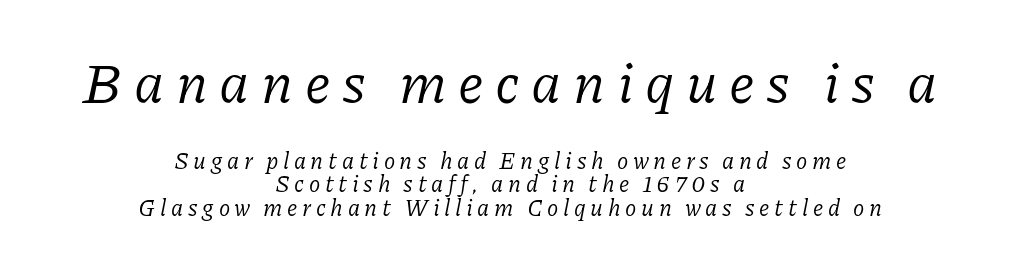
Q: Is the text bold? A: No.
Q: Is the text italic (slanted)? A: Yes, it leans right by about 11 degrees.
Q: Is the typeface a serif or a sans-serif typeface? A: Serif.
Q: Is the text underlined? A: No.
Q: How is the paragraph aligned? A: Centered.
Q: Is the spacing between letters normal or unusually wide? A: Unusually wide.
Q: Is the spacing between lines tight, normal or loose? A: Tight.
Q: Which block of text is set in a larger size, the first (top) or the second (bottom)? A: The first (top) one.
Q: Width (condensed, normal, or wide)? A: Normal.
Q: Stroke contrast? A: Low.
Q: x-height? A: Medium.
Q: Monospaced? A: No.
